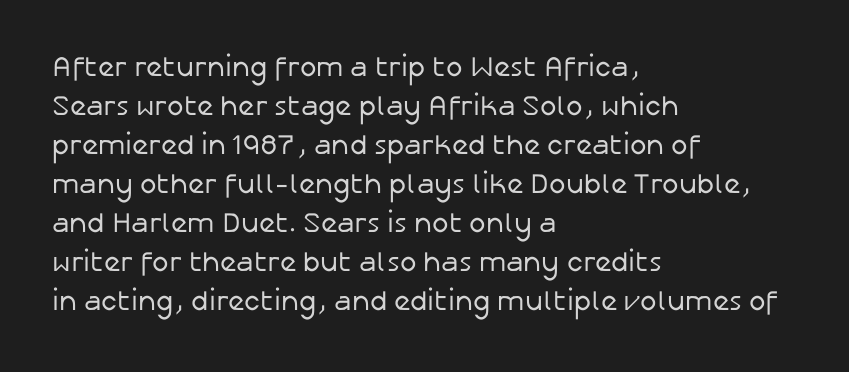
{"serif": "no", "italic": "no", "bold": "no", "weight": "regular", "width": "normal", "stroke_contrast": "low", "x_height": "medium", "monospaced": "no", "underline": "no", "align": "left", "line_spacing": "normal", "line_spacing_ratio": 1.39, "letter_spacing": "normal", "letter_spacing_em": 0.0, "glyph_px": 28}
